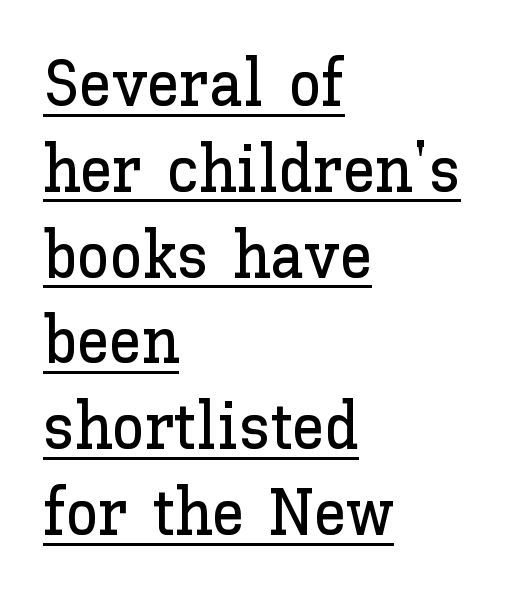
{"italic": "no", "width": "normal", "stroke_contrast": "low", "x_height": "medium", "monospaced": "no", "underline": "yes", "align": "left", "line_spacing": "normal", "line_spacing_ratio": 1.3, "letter_spacing": "normal", "letter_spacing_em": 0.0, "glyph_px": 66}
